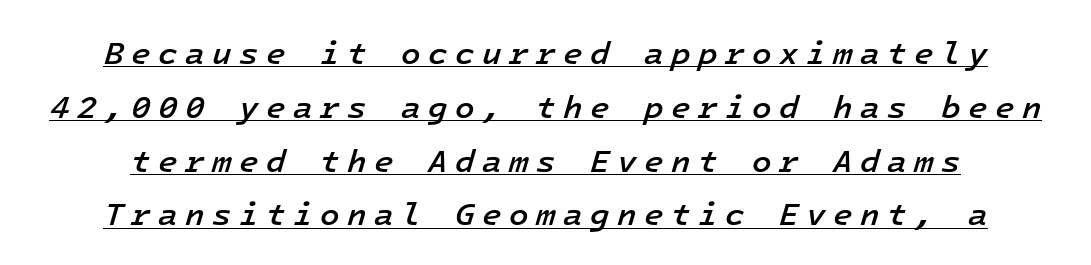
Posture: slanted. Quick note: underline on. A somewhat darkened texture: the type is semibold rather than bold. The letters are spread apart with noticeably loose tracking. This sample keeps an unexceptional amount of space between lines.
